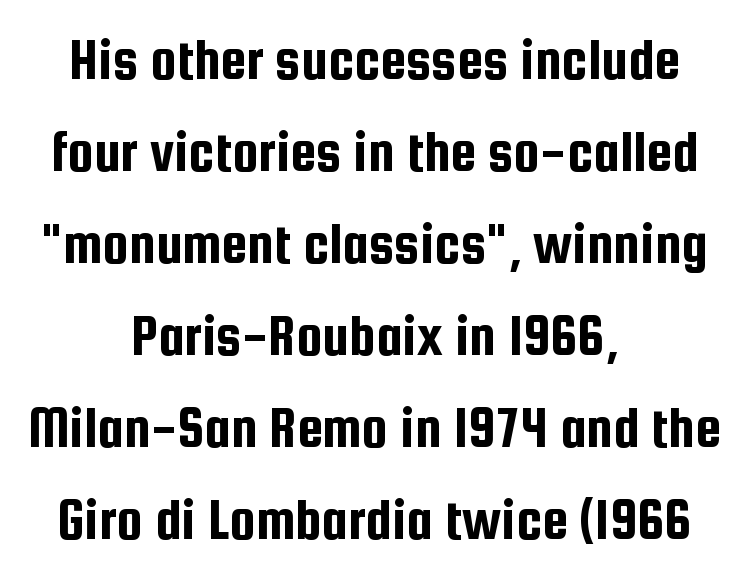
Look at the bottom of the vertical strokes: they stop flat, with no serifs. The area under the type is left untouched. A centered setting, common on invitations and titles, is used for this passage. The letters advance in unequal steps, a hallmark of proportional type. A typesetter would call this leading conventional body-copy spacing. This rendering leaves character spacing at its baseline value.
